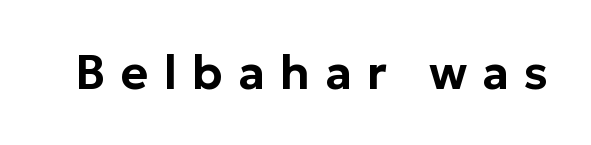
A roman cut, with each character standing at attention. A typesetter would call this proportional, since set widths differ per character. The passage shown has open, widely tracked lettering throughout. The passage shown is typeset with a sans-serif family.
